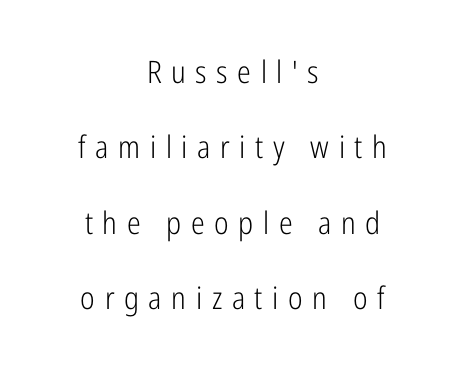
Q: Is the text bold? A: No.
Q: Is the text italic (slanted)? A: No, it is upright.
Q: Is the typeface a serif or a sans-serif typeface? A: Sans-serif.
Q: Is the text underlined? A: No.
Q: How is the paragraph aligned? A: Centered.
Q: Is the spacing between letters normal or unusually wide? A: Unusually wide.
Q: Is the spacing between lines tight, normal or loose? A: Loose.
Q: Width (condensed, normal, or wide)? A: Condensed.
Q: Stroke contrast? A: Low.
Q: x-height? A: Medium.
Q: Monospaced? A: No.
